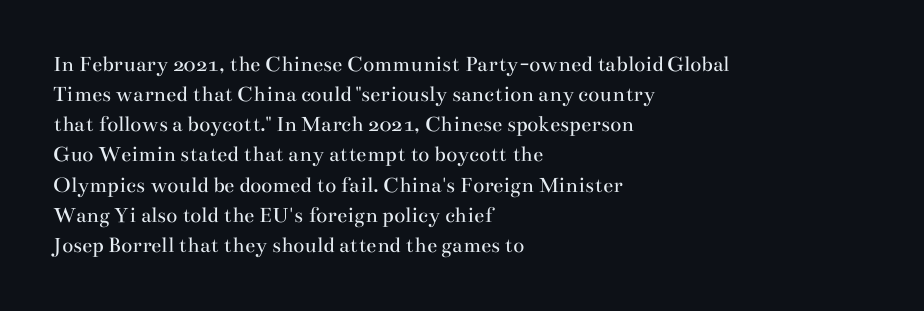
The image shows 23 px text type, upright; set left-aligned, normal line spacing (1.31x), normal letter spacing, not underlined.
